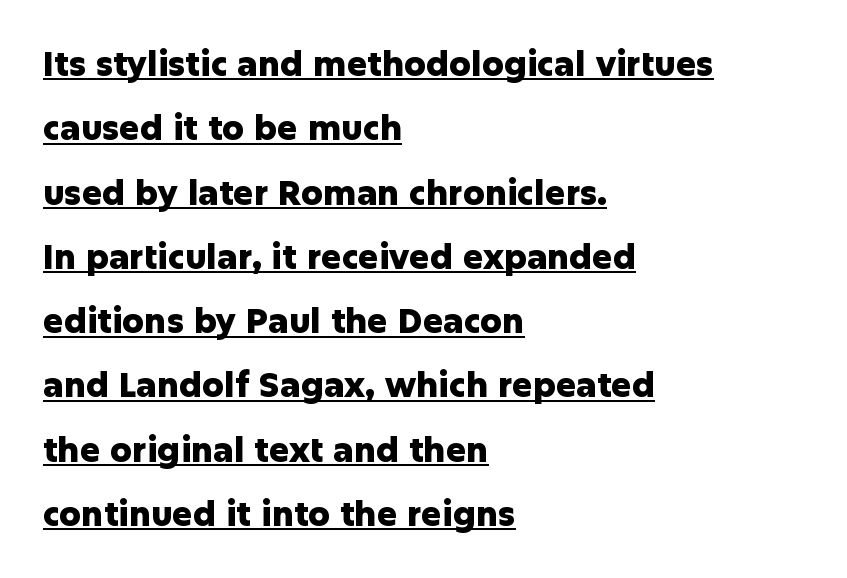
{"serif": "no", "italic": "no", "bold": "yes", "weight": "heavy", "width": "normal", "stroke_contrast": "low", "x_height": "medium", "monospaced": "no", "underline": "yes", "align": "left", "line_spacing_ratio": 1.89, "letter_spacing": "normal", "letter_spacing_em": 0.0, "glyph_px": 34}
